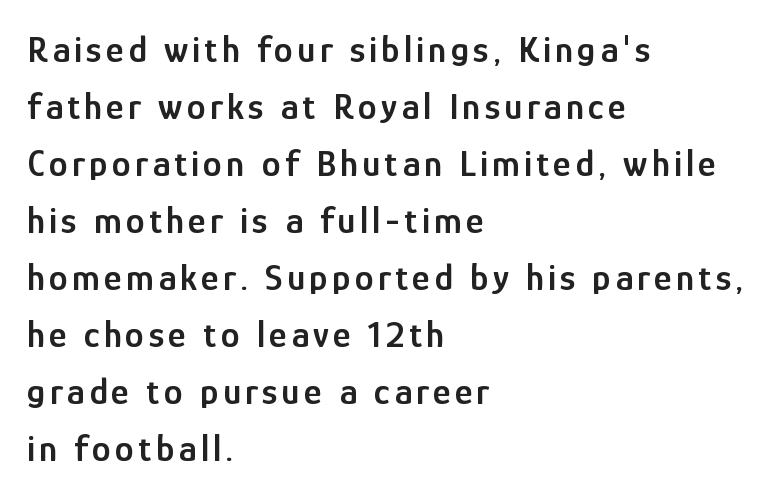
Q: Is the text bold? A: Semi-bold.
Q: Is the text italic (slanted)? A: No, it is upright.
Q: Is the typeface a serif or a sans-serif typeface? A: Sans-serif.
Q: Is the text underlined? A: No.
Q: How is the paragraph aligned? A: Left-aligned.
Q: Is the spacing between lines tight, normal or loose? A: Normal.
Q: Width (condensed, normal, or wide)? A: Condensed.
Q: Stroke contrast? A: Low.
Q: x-height? A: Medium.
Q: Monospaced? A: No.
